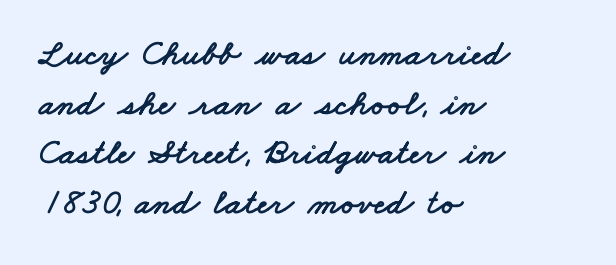
{"serif": "no", "width": "wide", "stroke_contrast": "low", "x_height": "small", "monospaced": "no", "underline": "no", "align": "left", "line_spacing": "normal", "line_spacing_ratio": 1.38, "letter_spacing": "normal", "letter_spacing_em": 0.0, "glyph_px": 36}
